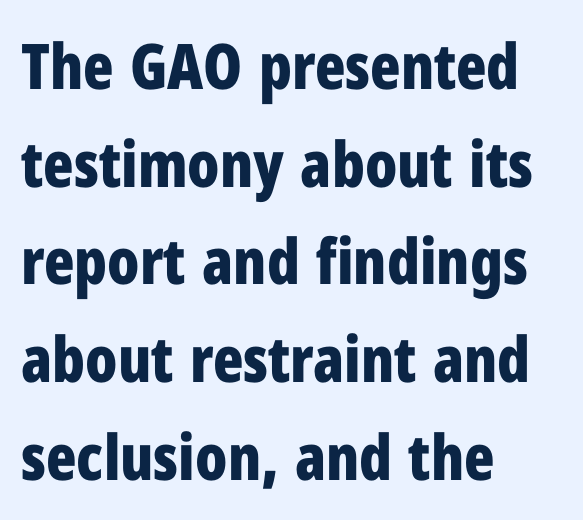
Q: Is the text bold? A: Yes.
Q: Is the text italic (slanted)? A: No, it is upright.
Q: Is the typeface a serif or a sans-serif typeface? A: Sans-serif.
Q: Is the text underlined? A: No.
Q: How is the paragraph aligned? A: Left-aligned.
Q: Is the spacing between letters normal or unusually wide? A: Normal.
Q: Is the spacing between lines tight, normal or loose? A: Normal.
Q: Width (condensed, normal, or wide)? A: Condensed.
Q: Stroke contrast? A: Low.
Q: x-height? A: Medium.
Q: Monospaced? A: No.
